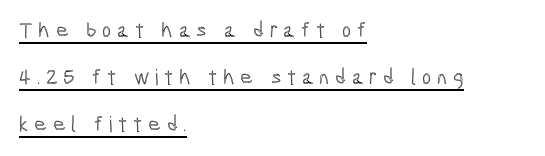
Q: Is the text italic (slanted)? A: No, it is upright.
Q: Is the text underlined? A: Yes.
Q: How is the paragraph aligned? A: Left-aligned.
Q: Is the spacing between letters normal or unusually wide? A: Unusually wide.
Q: Is the spacing between lines tight, normal or loose? A: Loose.
